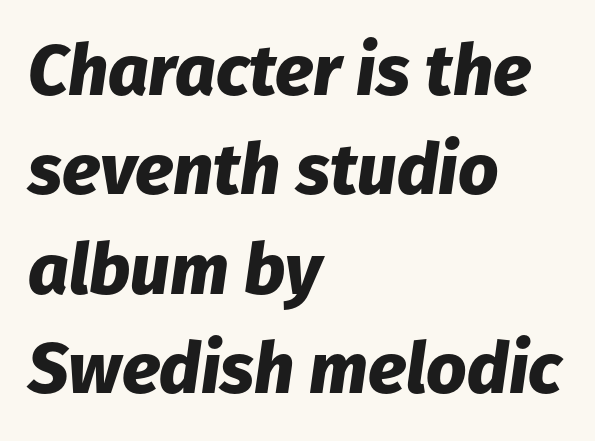
Q: Is the text bold? A: Yes.
Q: Is the text italic (slanted)? A: Yes, it leans right by about 8 degrees.
Q: Is the text underlined? A: No.
Q: How is the paragraph aligned? A: Left-aligned.
Q: Is the spacing between letters normal or unusually wide? A: Normal.
Q: Is the spacing between lines tight, normal or loose? A: Normal.
Q: Width (condensed, normal, or wide)? A: Normal.
Q: Stroke contrast? A: Low.
Q: x-height? A: Medium.
Q: Monospaced? A: No.
